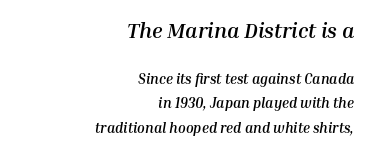
{"italic": "yes", "lean": "right", "slant_degrees": 10, "bold": "yes", "underline": "no", "align": "right", "line_spacing_ratio": 1.73, "letter_spacing": "normal", "letter_spacing_em": 0.0, "larger_block": "first", "size_ratio": 1.5, "glyph_px": 21}
